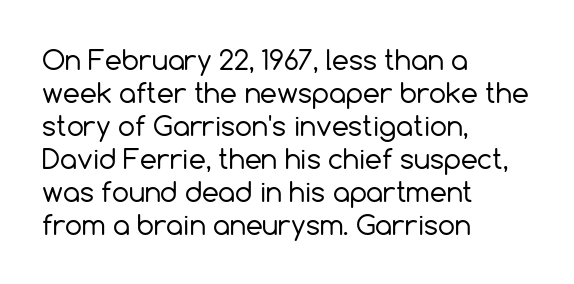
The type sits square on the baseline with zero lean. All the whitespace from short lines collects on the right. Students, note that the glyphs here touch the page at normal intervals. Weight class: somewhere from thin through regular. The foot of each line stays bare and open.
